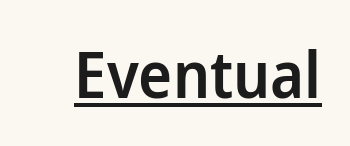
{"serif": "no", "italic": "no", "bold": "semi", "weight": "semibold", "width": "normal", "stroke_contrast": "low", "x_height": "medium", "monospaced": "no", "underline": "yes", "letter_spacing": "normal", "letter_spacing_em": 0.0, "glyph_px": 64}
